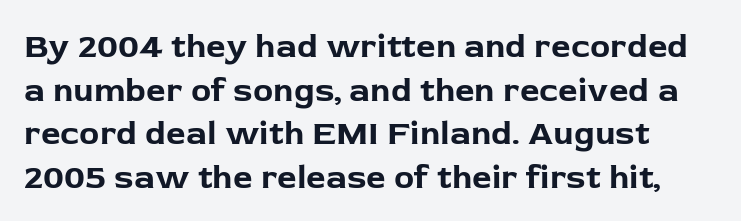
{"serif": "no", "italic": "no", "bold": "yes", "weight": "bold", "width": "normal", "stroke_contrast": "low", "x_height": "medium", "monospaced": "no", "underline": "no", "line_spacing": "normal", "line_spacing_ratio": 1.28, "letter_spacing": "normal", "letter_spacing_em": 0.0, "glyph_px": 34}
